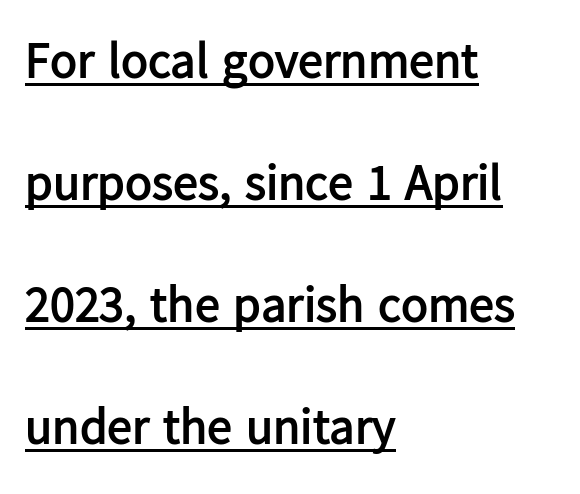
The image shows 50 px semibold sans-serif type, upright; set left-aligned, loose line spacing (2.44x), normal letter spacing, underlined; low stroke contrast and a medium x-height.
